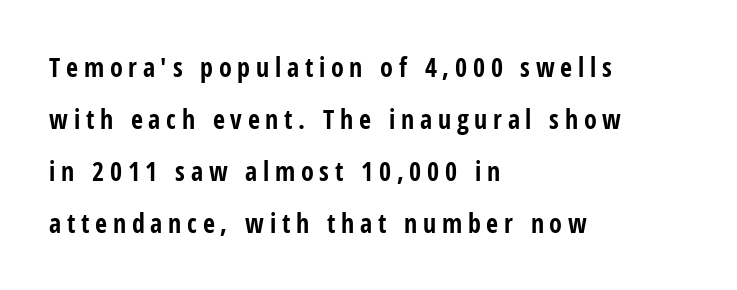
The typesetting leans heavy: a genuine bold. The axis of the letterforms is exactly vertical. What's the leading like? Stretched, with rows far apart. Horizontal alignment here is leftward, the default for most running prose.
